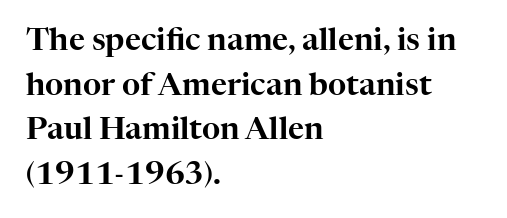
The image shows 31 px serif type, upright; set left-aligned, normal line spacing (1.44x), normal letter spacing, not underlined; high stroke contrast and a medium x-height.
